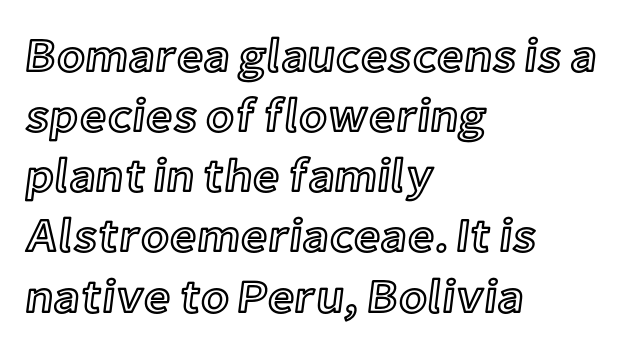
The image shows 47 px text type; set left-aligned, normal line spacing (1.28x), normal letter spacing, not underlined; a medium x-height.
